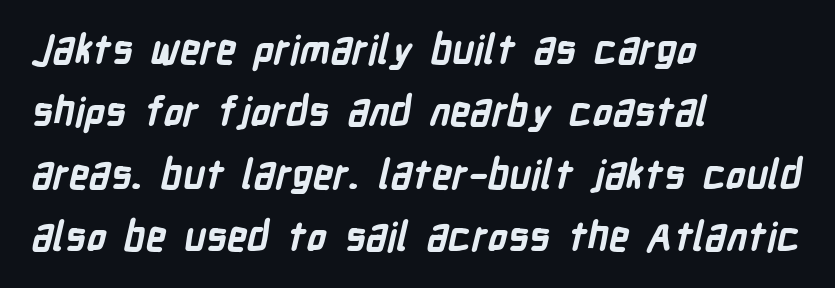
{"serif": "no", "bold": "yes", "weight": "bold", "width": "condensed", "stroke_contrast": "low", "x_height": "medium", "monospaced": "no", "underline": "no", "align": "left", "line_spacing": "normal", "line_spacing_ratio": 1.56, "letter_spacing": "normal", "letter_spacing_em": 0.0, "glyph_px": 40}
